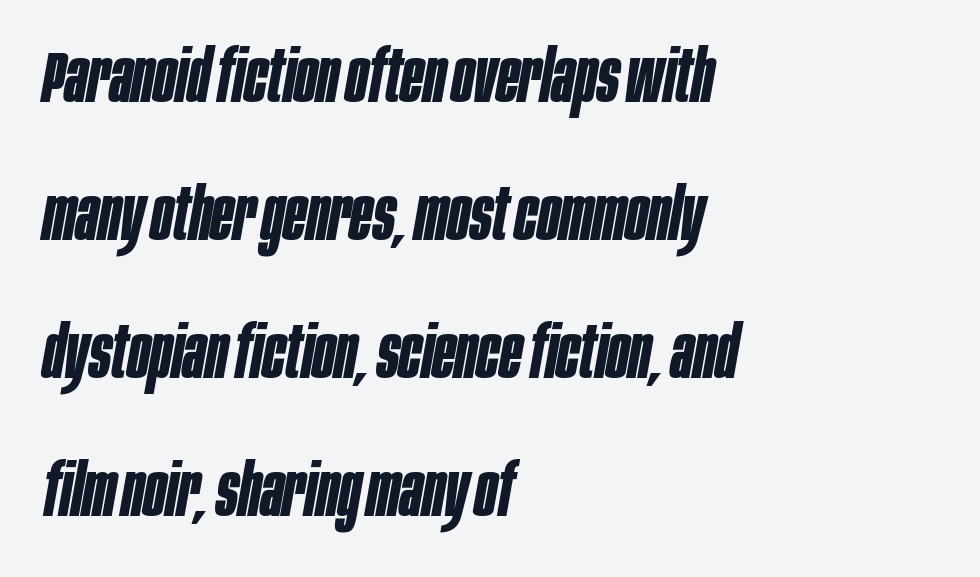
Q: Is the text bold? A: Yes.
Q: Is the text italic (slanted)? A: Yes, it leans right by about 10 degrees.
Q: Is the text underlined? A: No.
Q: How is the paragraph aligned? A: Left-aligned.
Q: Is the spacing between letters normal or unusually wide? A: Normal.
Q: Width (condensed, normal, or wide)? A: Condensed.
Q: Stroke contrast? A: Low.
Q: x-height? A: Large.
Q: Monospaced? A: No.
